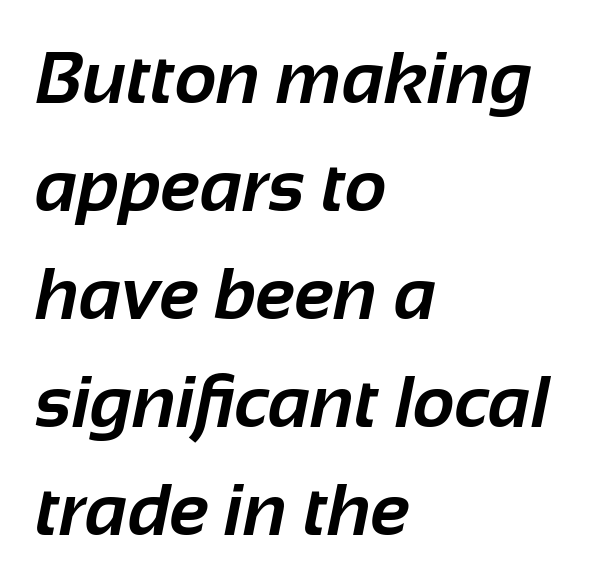
The type is set solid horizontally, with unmodified tracking. Look at the stroke-to-counter ratio: heavy, a bold. Alignment: flush left. No word sits above an underline. The face used here is proportionally spaced, like ordinary book or web type. Evenly set lines give the paragraph a standard silhouette.
